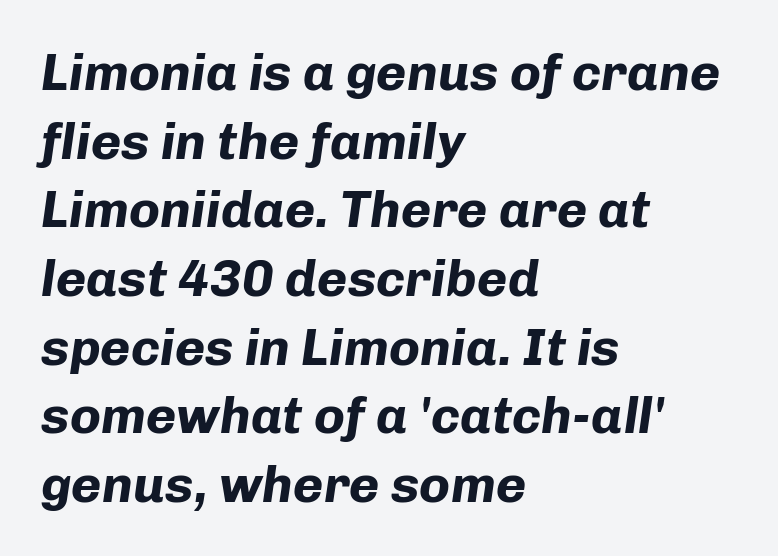
Q: Is the text bold? A: Yes.
Q: Is the text italic (slanted)? A: Yes, it leans right by about 8 degrees.
Q: Is the text underlined? A: No.
Q: How is the paragraph aligned? A: Left-aligned.
Q: Is the spacing between letters normal or unusually wide? A: Normal.
Q: Is the spacing between lines tight, normal or loose? A: Normal.
Q: Width (condensed, normal, or wide)? A: Normal.
Q: Stroke contrast? A: Low.
Q: x-height? A: Medium.
Q: Monospaced? A: No.
